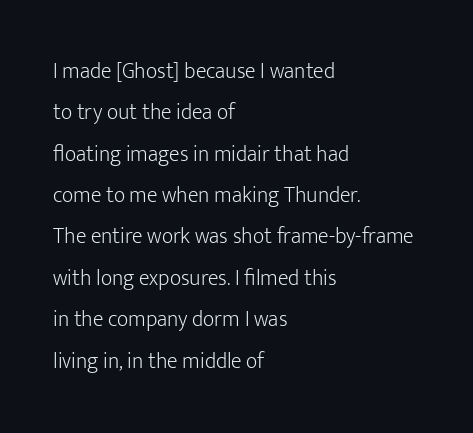
The image shows 22 px text type, upright; set left-aligned, line spacing 1.88x, normal letter spacing, not underlined.
